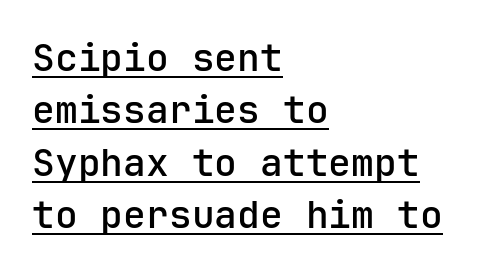
The image shows 38 px sans-serif type, upright, monospaced; set left-aligned, normal line spacing (1.38x), normal letter spacing, underlined; low stroke contrast and a medium x-height.
